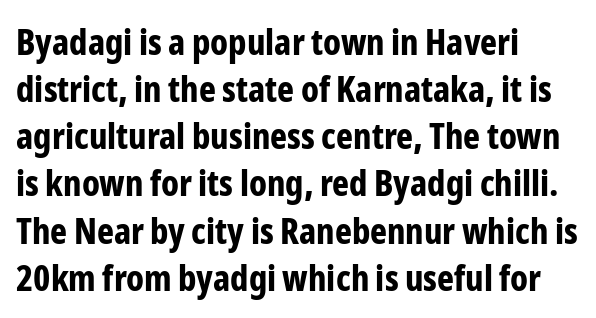
{"serif": "no", "italic": "no", "bold": "yes", "weight": "bold", "width": "condensed", "stroke_contrast": "low", "x_height": "medium", "monospaced": "no", "underline": "no", "align": "left", "line_spacing": "normal", "line_spacing_ratio": 1.31, "letter_spacing": "normal", "letter_spacing_em": 0.0, "glyph_px": 36}
